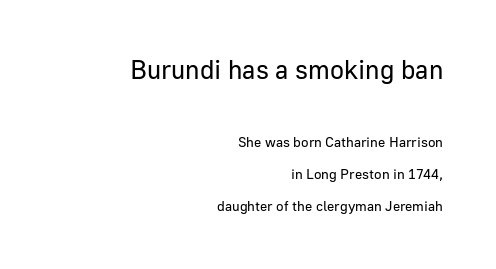
Is the letter spacing exaggerated? No — it looks like the ordinary default. Unbolded letterforms with no extra heft. A student would call this right alignment; a typographer would say flush right, rag left. This block would shrink considerably if given ordinary leading; it's expanded now. Designer's note — italics off, roman on.
